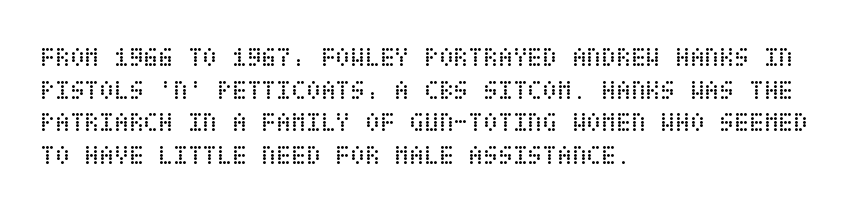
{"italic": "no", "bold": "no", "underline": "no", "align": "left", "line_spacing_ratio": 1.21, "letter_spacing": "normal", "letter_spacing_em": 0.0, "glyph_px": 27}
